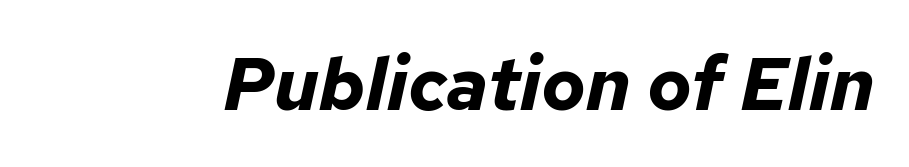
Q: Is the text bold? A: Yes.
Q: Is the text italic (slanted)? A: Yes, it leans right by about 12 degrees.
Q: Is the text underlined? A: No.
Q: Is the spacing between letters normal or unusually wide? A: Normal.
Q: Width (condensed, normal, or wide)? A: Normal.
Q: Stroke contrast? A: Low.
Q: x-height? A: Medium.
Q: Monospaced? A: No.
